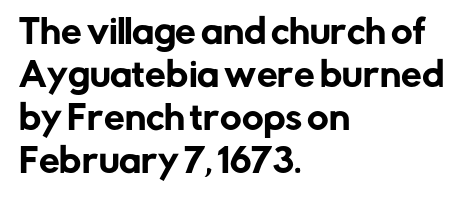
Think of a printed novel: that variable character pitch is what you see here. How would I describe the line gaps? Plain and ordinary. A typesetter would mark this as roman, not italic. Nope, no serifs anywhere on these letters.
